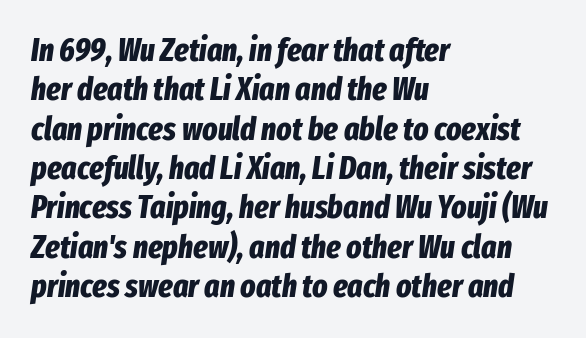
{"italic": "yes", "lean": "right", "slant_degrees": 8, "bold": "yes", "weight": "bold", "width": "condensed", "stroke_contrast": "low", "x_height": "medium", "monospaced": "no", "underline": "no", "align": "left", "line_spacing_ratio": 1.23, "letter_spacing": "normal", "letter_spacing_em": 0.0, "glyph_px": 32}
